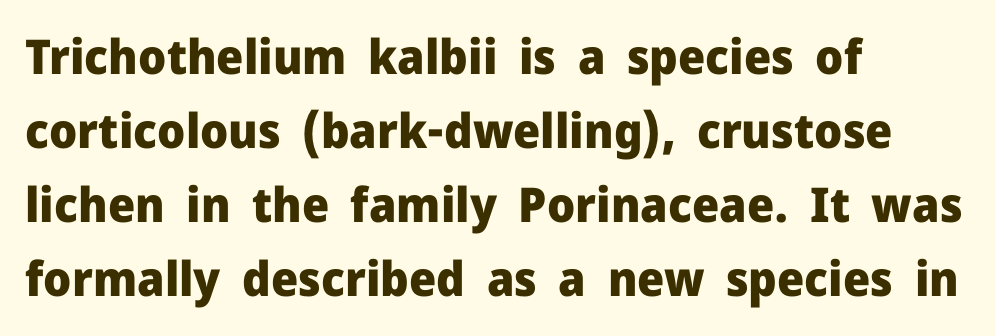
Q: Is the text bold? A: Yes.
Q: Is the text italic (slanted)? A: No, it is upright.
Q: Is the typeface a serif or a sans-serif typeface? A: Sans-serif.
Q: Is the text underlined? A: No.
Q: How is the paragraph aligned? A: Left-aligned.
Q: Is the spacing between letters normal or unusually wide? A: Normal.
Q: Is the spacing between lines tight, normal or loose? A: Normal.
Q: Width (condensed, normal, or wide)? A: Normal.
Q: Stroke contrast? A: Low.
Q: x-height? A: Medium.
Q: Monospaced? A: No.
